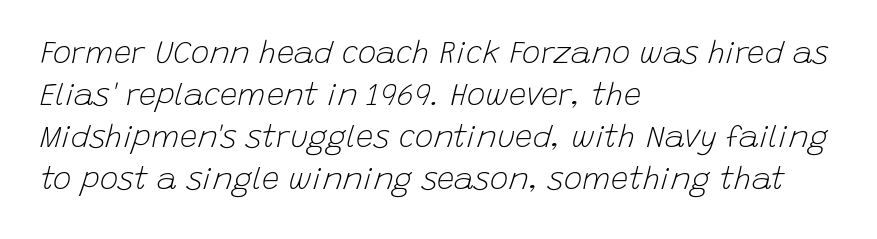
Q: Is the text bold? A: No.
Q: Is the text italic (slanted)? A: Yes, it leans right by about 15 degrees.
Q: Is the text underlined? A: No.
Q: How is the paragraph aligned? A: Left-aligned.
Q: Is the spacing between letters normal or unusually wide? A: Normal.
Q: Is the spacing between lines tight, normal or loose? A: Normal.
Q: Width (condensed, normal, or wide)? A: Normal.
Q: Stroke contrast? A: Low.
Q: x-height? A: Large.
Q: Monospaced? A: No.
